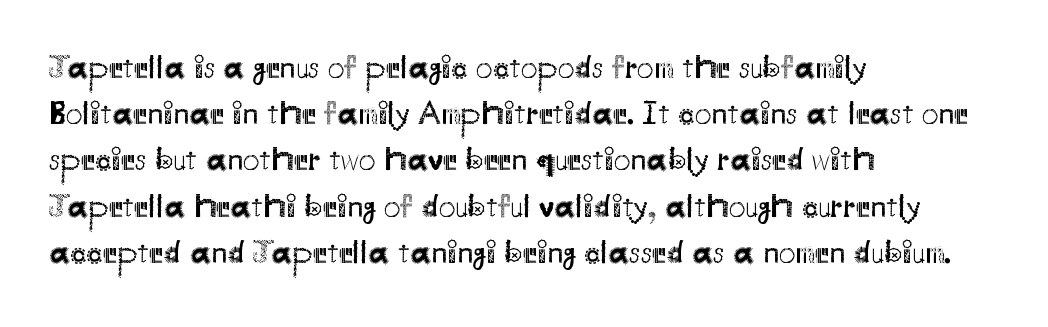
{"serif": "no", "italic": "no", "bold": "no", "weight": "regular", "width": "normal", "stroke_contrast": "medium", "x_height": "small", "monospaced": "no", "underline": "no", "align": "left", "line_spacing": "normal", "line_spacing_ratio": 1.4, "letter_spacing": "normal", "letter_spacing_em": 0.0, "glyph_px": 33}
